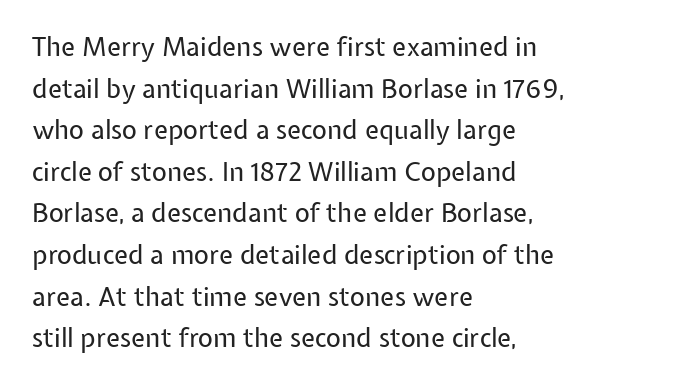
The image shows 26 px text type, upright; set left-aligned, normal line spacing (1.6x), normal letter spacing, not underlined.
